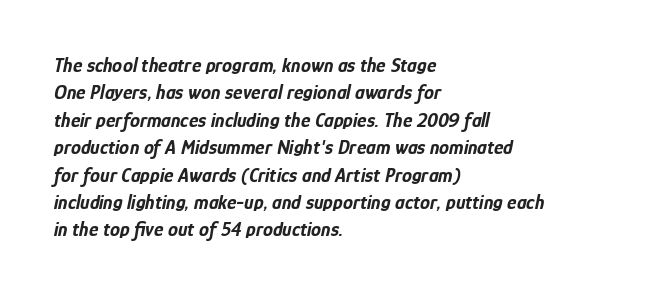
The image shows 20 px bold type, italic (leaning right); set left-aligned, normal line spacing (1.37x), normal letter spacing, not underlined.
